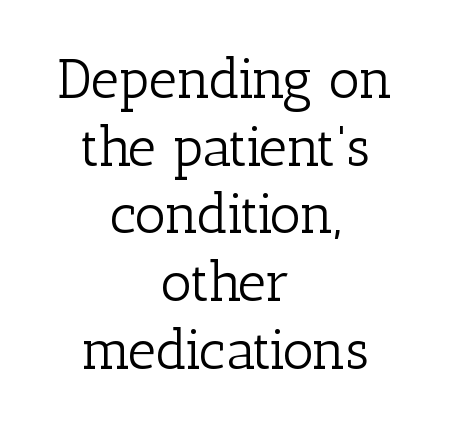
Q: Is the text bold? A: No.
Q: Is the text italic (slanted)? A: No, it is upright.
Q: Is the typeface a serif or a sans-serif typeface? A: Serif.
Q: Is the text underlined? A: No.
Q: How is the paragraph aligned? A: Centered.
Q: Is the spacing between letters normal or unusually wide? A: Normal.
Q: Width (condensed, normal, or wide)? A: Normal.
Q: Stroke contrast? A: Low.
Q: x-height? A: Medium.
Q: Monospaced? A: No.
